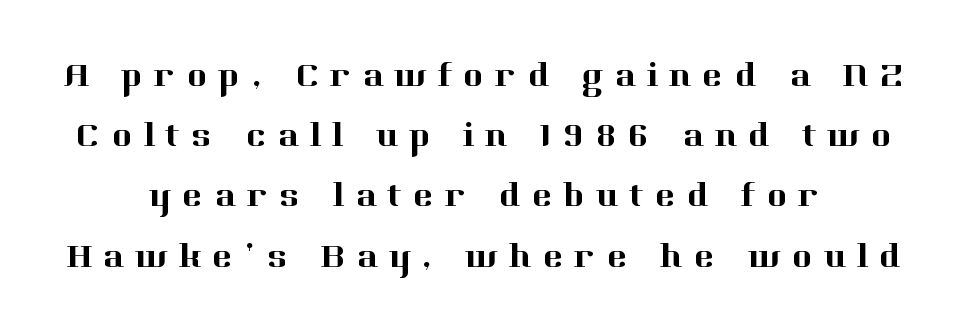
The image shows 35 px serif type, upright; set line spacing 1.72x, unusually wide letter spacing (+0.32 em), not underlined; high stroke contrast and a medium x-height.
